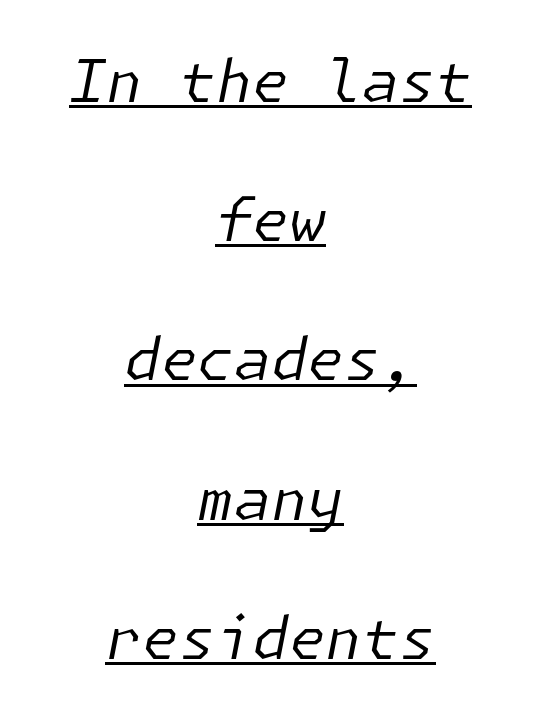
The image shows 59 px regular-weight type, italic (leaning right); set centered, loose line spacing (2.36x), normal letter spacing, underlined; low stroke contrast and a medium x-height.
